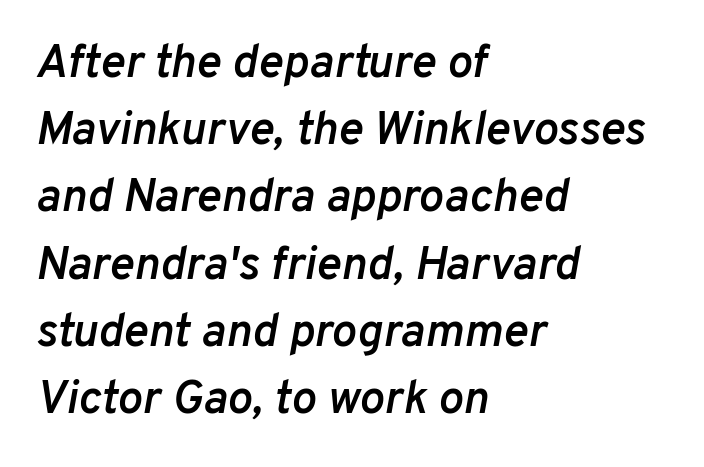
The image shows 47 px semibold type, italic (leaning right); set left-aligned, normal line spacing (1.43x), normal letter spacing, not underlined; low stroke contrast and a medium x-height.
